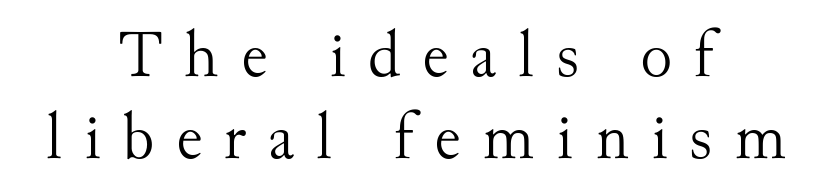
Q: Is the text bold? A: No.
Q: Is the text italic (slanted)? A: No, it is upright.
Q: Is the typeface a serif or a sans-serif typeface? A: Serif.
Q: Is the text underlined? A: No.
Q: How is the paragraph aligned? A: Centered.
Q: Is the spacing between letters normal or unusually wide? A: Unusually wide.
Q: Width (condensed, normal, or wide)? A: Normal.
Q: Stroke contrast? A: Medium.
Q: x-height? A: Small.
Q: Monospaced? A: No.
